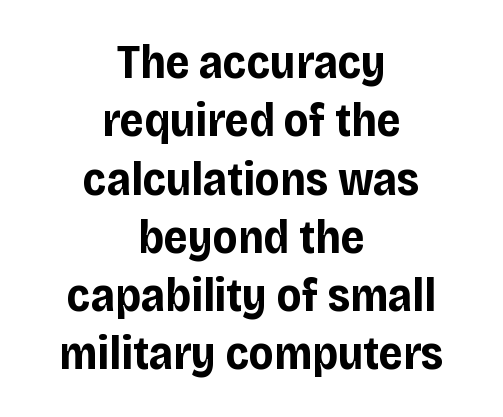
The image shows 47 px bold sans-serif type, upright; set centered, line spacing 1.24x, normal letter spacing, not underlined; low stroke contrast and a large x-height.
